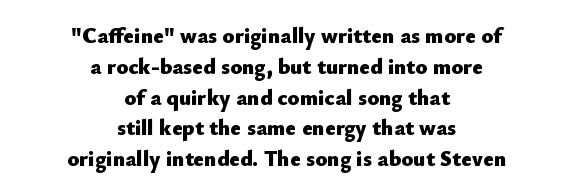
{"italic": "no", "bold": "yes", "underline": "no", "align": "center", "line_spacing": "normal", "line_spacing_ratio": 1.4, "letter_spacing": "normal", "letter_spacing_em": 0.0, "glyph_px": 22}
